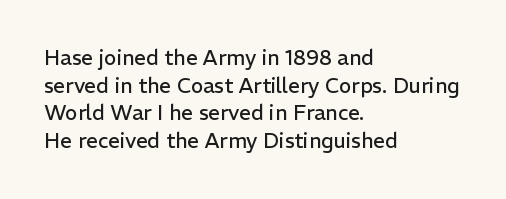
The image shows 21 px text type, upright; set left-aligned, normal line spacing (1.32x), normal letter spacing, not underlined.
